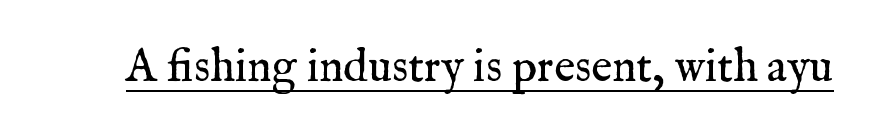
The image shows 46 px regular-weight serif type, upright; set normal letter spacing, underlined; medium stroke contrast and a medium x-height.
